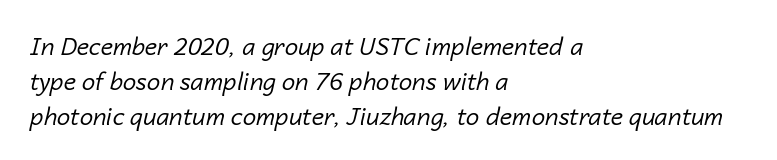
Bare-footed words on every line. Rows of type keep a routine distance in the vertical direction. The horizontal fit of the characters is conventional and even. The paragraph has a hard left edge and a soft right edge. Weight: not bold — regular or lighter.
